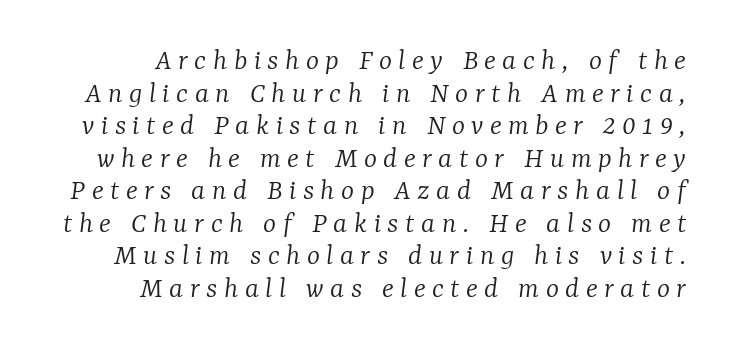
Q: Is the text bold? A: No.
Q: Is the text italic (slanted)? A: Yes, it leans right by about 7 degrees.
Q: Is the typeface a serif or a sans-serif typeface? A: Serif.
Q: Is the text underlined? A: No.
Q: Is the spacing between letters normal or unusually wide? A: Unusually wide.
Q: Is the spacing between lines tight, normal or loose? A: Tight.
Q: Width (condensed, normal, or wide)? A: Normal.
Q: Stroke contrast? A: Low.
Q: x-height? A: Medium.
Q: Monospaced? A: No.
